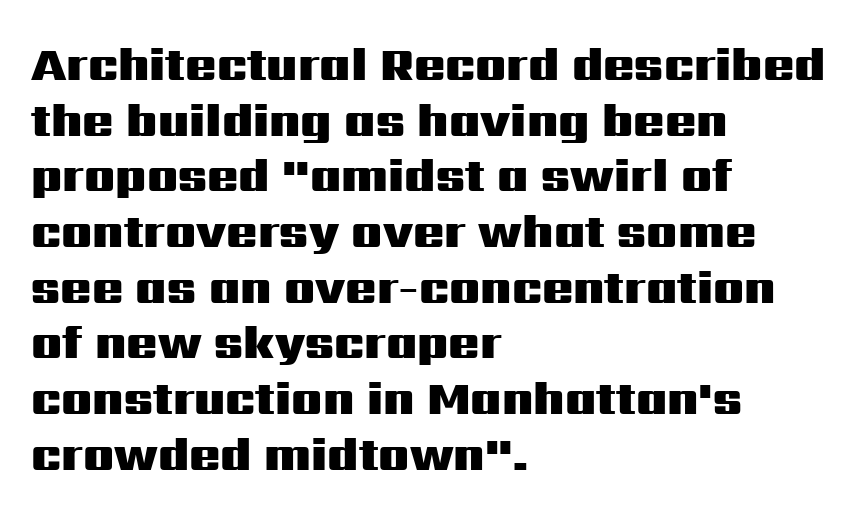
The image shows 46 px heavy, wide sans-serif type, upright; set left-aligned, line spacing 1.21x, normal letter spacing, not underlined; medium stroke contrast and a medium x-height.
